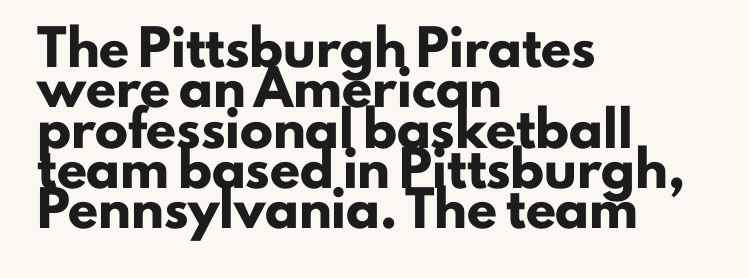
The gap between lines stays unmarked. Chunky letters — that's bold for sure. The font family rendered here belongs to the sans-serif group. The lettering holds an erect, upright posture throughout.
